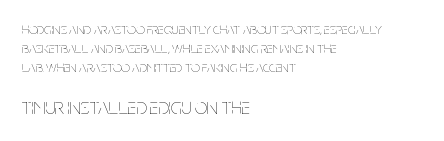
Typeset ragged right — the left edge is the straight one. Character size in the trailing block exceeds that of the leading block. Nope, not italic — everything's standing straight. The cut favours lightness, reaching ordinary text weight at its darkest.
